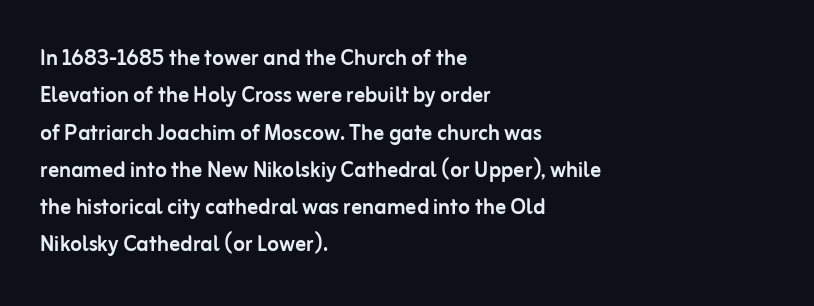
Normally led — the rows are evenly, conventionally spaced. Letter spacing: default. This is the regular roman posture of the typeface. Clear beneath every line of the passage. This rendering uses left alignment, leaving the right contour irregular.
